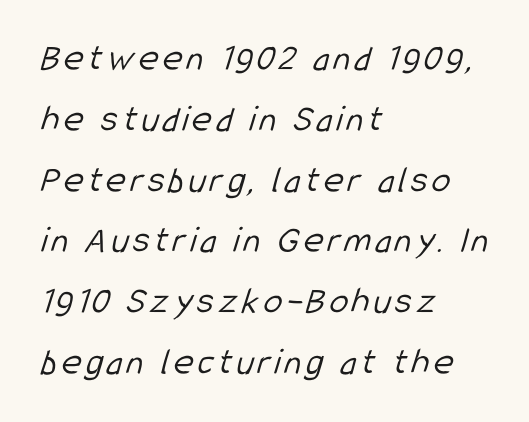
The image shows 38 px light, condensed sans-serif type; set left-aligned, normal line spacing (1.6x), not underlined; low stroke contrast and a medium x-height.
